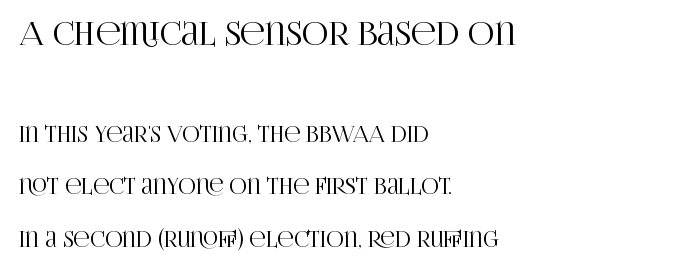
{"serif": "yes", "italic": "no", "width": "condensed", "stroke_contrast": "high", "x_height": "large", "monospaced": "no", "underline": "no", "align": "left", "line_spacing": "loose", "line_spacing_ratio": 2.4, "letter_spacing": "normal", "letter_spacing_em": 0.0, "larger_block": "first", "size_ratio": 1.5, "glyph_px": 33}
